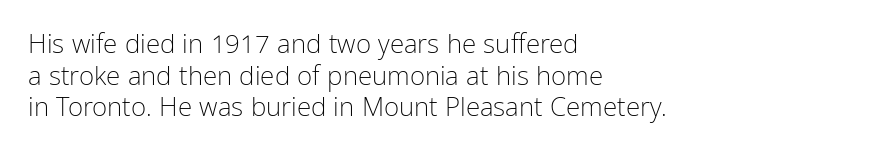
Q: Is the text bold? A: No.
Q: Is the text italic (slanted)? A: No, it is upright.
Q: Is the text underlined? A: No.
Q: How is the paragraph aligned? A: Left-aligned.
Q: Is the spacing between letters normal or unusually wide? A: Normal.
